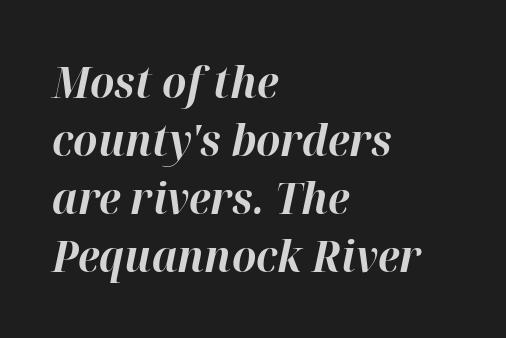
Q: Is the text bold? A: Yes.
Q: Is the text italic (slanted)? A: Yes, it leans right by about 12 degrees.
Q: Is the text underlined? A: No.
Q: How is the paragraph aligned? A: Left-aligned.
Q: Is the spacing between letters normal or unusually wide? A: Normal.
Q: Is the spacing between lines tight, normal or loose? A: Normal.
Q: Width (condensed, normal, or wide)? A: Normal.
Q: Stroke contrast? A: High.
Q: x-height? A: Medium.
Q: Monospaced? A: No.
